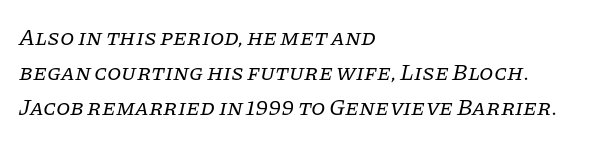
The image shows 23 px text type, italic (leaning right); set left-aligned, normal line spacing (1.52x), normal letter spacing, not underlined.
